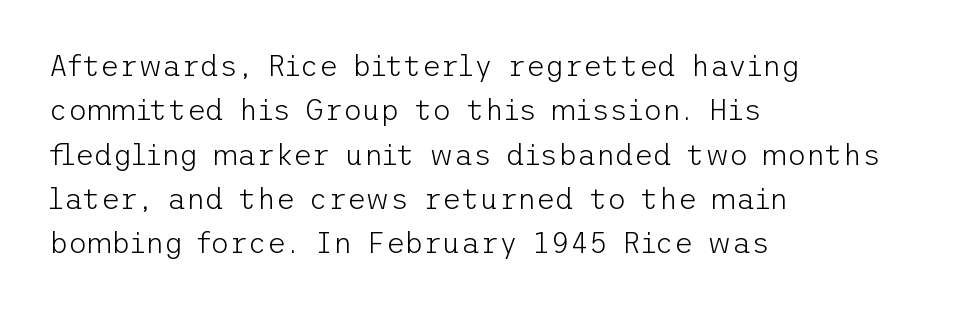
Q: Is the text bold? A: No.
Q: Is the text italic (slanted)? A: No, it is upright.
Q: Is the typeface a serif or a sans-serif typeface? A: Sans-serif.
Q: Is the text underlined? A: No.
Q: How is the paragraph aligned? A: Left-aligned.
Q: Is the spacing between letters normal or unusually wide? A: Normal.
Q: Is the spacing between lines tight, normal or loose? A: Normal.
Q: Width (condensed, normal, or wide)? A: Normal.
Q: Stroke contrast? A: Low.
Q: x-height? A: Medium.
